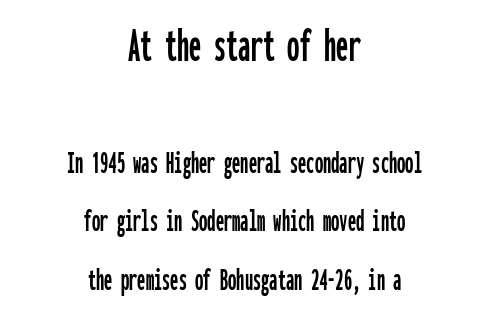
Q: Is the text italic (slanted)? A: No, it is upright.
Q: Is the typeface a serif or a sans-serif typeface? A: Sans-serif.
Q: Is the text underlined? A: No.
Q: How is the paragraph aligned? A: Centered.
Q: Is the spacing between letters normal or unusually wide? A: Normal.
Q: Which block of text is set in a larger size, the first (top) or the second (bottom)? A: The first (top) one.
Q: Width (condensed, normal, or wide)? A: Condensed.
Q: Stroke contrast? A: Low.
Q: x-height? A: Medium.
Q: Monospaced? A: Yes.
